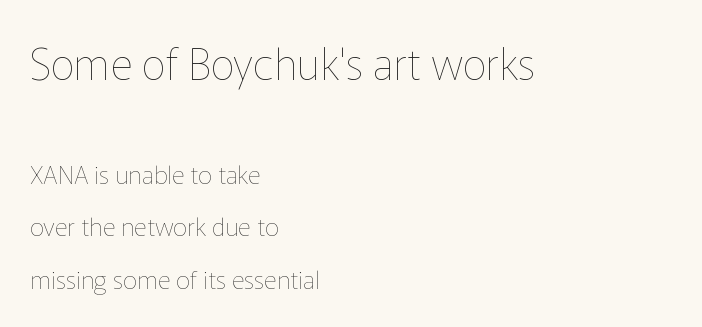
{"italic": "no", "bold": "no", "weight": "thin", "width": "normal", "stroke_contrast": "low", "x_height": "medium", "monospaced": "no", "underline": "no", "align": "left", "line_spacing": "loose", "line_spacing_ratio": 2.1, "letter_spacing": "normal", "letter_spacing_em": 0.0, "larger_block": "first", "size_ratio": 1.72, "glyph_px": 43}
